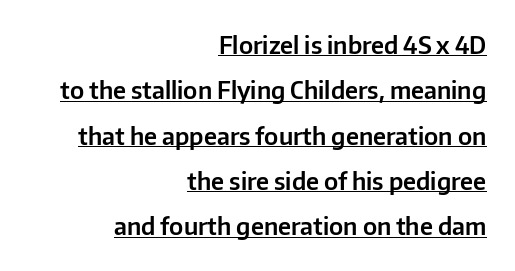
These lines were composed using upright roman letters. Beneath each row of characters lies a ruled line. Every row of glyphs terminates at an identical x-position on the right. Words appear dense and cohesive because spacing is normal.
